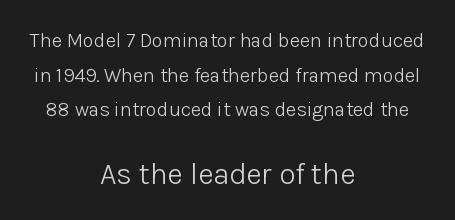
A centered setting, common on invitations and titles, is used for this passage. Is the letter spacing exaggerated? No — it looks like the ordinary default. Counters stay open thanks to moderate or lighter strokes. Think of a printed novel: that variable character pitch is what you see here. A bare baseline throughout the passage.
